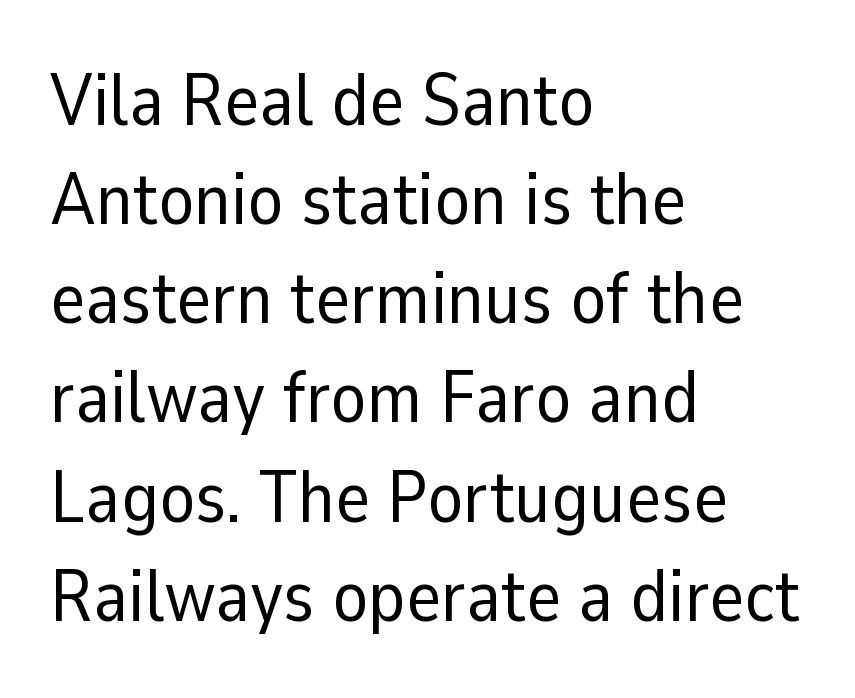
Q: Is the text bold? A: No.
Q: Is the text italic (slanted)? A: No, it is upright.
Q: Is the typeface a serif or a sans-serif typeface? A: Sans-serif.
Q: Is the text underlined? A: No.
Q: How is the paragraph aligned? A: Left-aligned.
Q: Is the spacing between letters normal or unusually wide? A: Normal.
Q: Is the spacing between lines tight, normal or loose? A: Normal.
Q: Width (condensed, normal, or wide)? A: Normal.
Q: Stroke contrast? A: Low.
Q: x-height? A: Medium.
Q: Monospaced? A: No.
